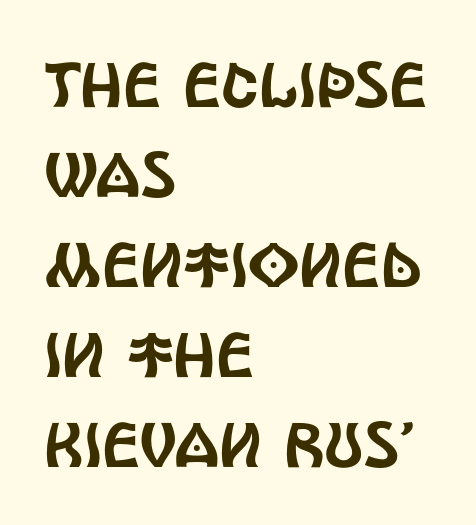
Q: Is the text italic (slanted)? A: No, it is upright.
Q: Is the typeface a serif or a sans-serif typeface? A: Sans-serif.
Q: Is the text underlined? A: No.
Q: How is the paragraph aligned? A: Left-aligned.
Q: Is the spacing between letters normal or unusually wide? A: Normal.
Q: Is the spacing between lines tight, normal or loose? A: Normal.
Q: Width (condensed, normal, or wide)? A: Condensed.
Q: x-height? A: Large.
Q: Monospaced? A: No.
